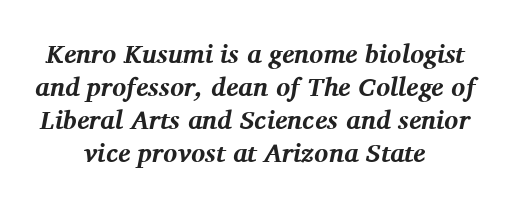
{"italic": "yes", "lean": "right", "slant_degrees": 11, "bold": "yes", "underline": "no", "align": "center", "line_spacing": "normal", "line_spacing_ratio": 1.27, "letter_spacing": "normal", "letter_spacing_em": 0.0, "glyph_px": 26}
